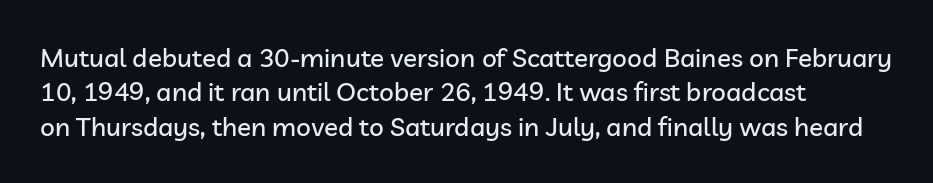
{"italic": "no", "underline": "no", "align": "left", "line_spacing": "normal", "line_spacing_ratio": 1.32, "letter_spacing": "normal", "letter_spacing_em": 0.0, "glyph_px": 26}
